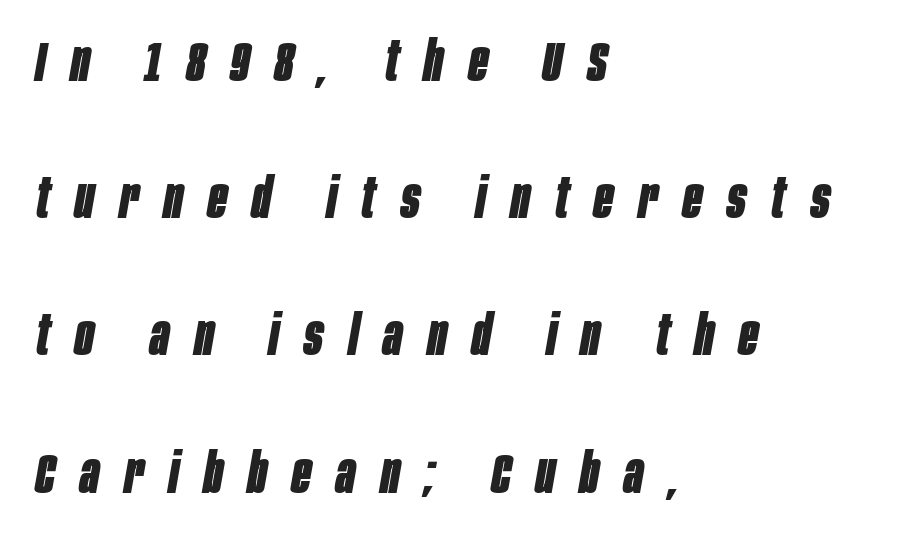
Tracking value appears strongly positive — letters spread wide. The font's italic variant was chosen for this text. The line-height multiplier appears high, well above default. Underlining? Definitely not there. All the whitespace from short lines collects on the right.
